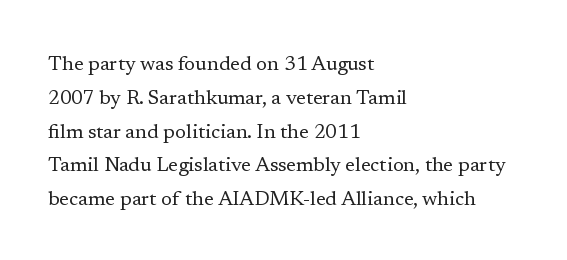
{"italic": "no", "bold": "no", "underline": "no", "align": "left", "line_spacing": "normal", "line_spacing_ratio": 1.69, "letter_spacing": "normal", "letter_spacing_em": 0.0, "glyph_px": 20}
